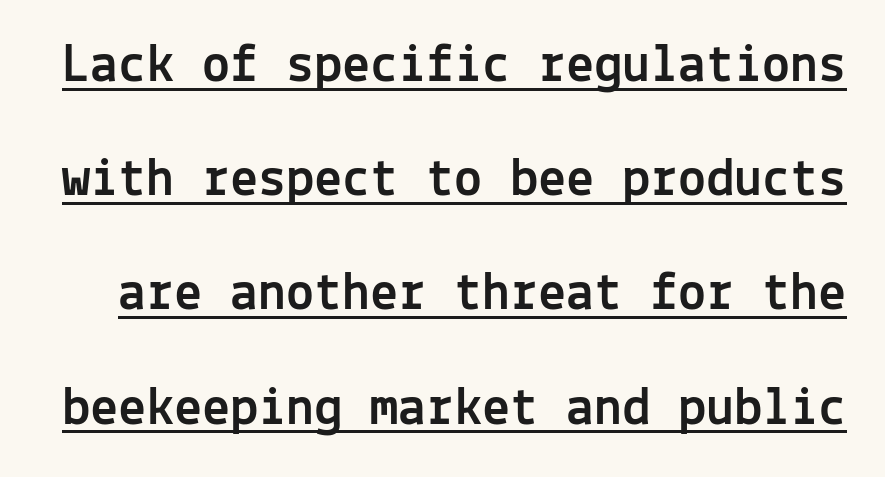
The image shows 56 px sans-serif type, upright, monospaced; set loose line spacing (2.04x), normal letter spacing, underlined; a medium x-height.
